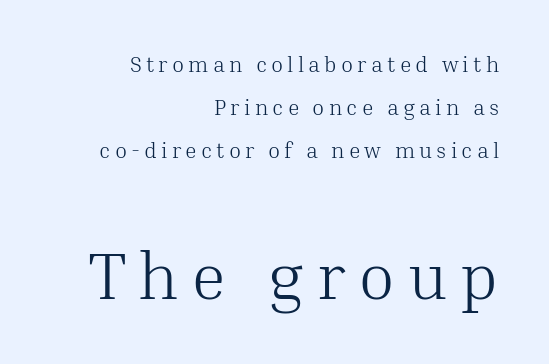
The image shows 67 px light serif type, upright; set right-aligned, loose line spacing (1.96x), not underlined; the second (bottom) block is 3.05x larger; medium stroke contrast and a medium x-height.
